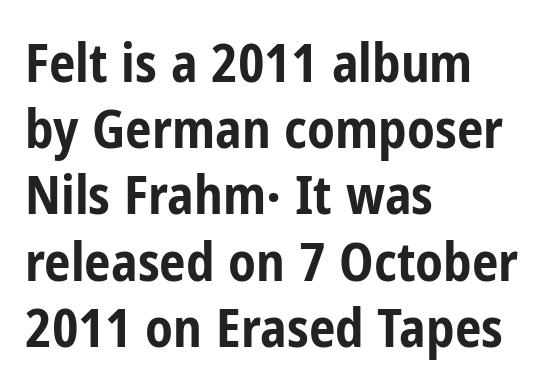
Q: Is the text bold? A: Yes.
Q: Is the text italic (slanted)? A: No, it is upright.
Q: Is the typeface a serif or a sans-serif typeface? A: Sans-serif.
Q: Is the text underlined? A: No.
Q: How is the paragraph aligned? A: Left-aligned.
Q: Is the spacing between letters normal or unusually wide? A: Normal.
Q: Is the spacing between lines tight, normal or loose? A: Normal.
Q: Width (condensed, normal, or wide)? A: Condensed.
Q: Stroke contrast? A: Low.
Q: x-height? A: Medium.
Q: Monospaced? A: No.
